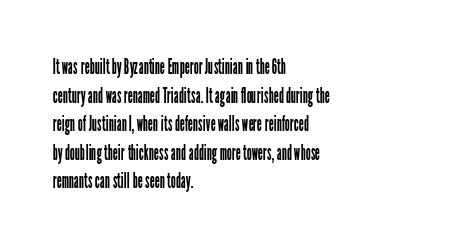
The image shows 22 px text type, upright; set left-aligned, normal line spacing (1.3x), normal letter spacing, not underlined.
